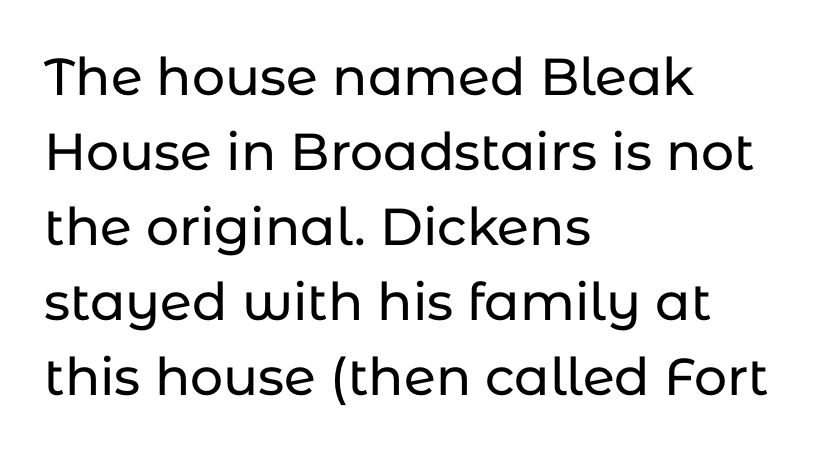
Q: Is the text italic (slanted)? A: No, it is upright.
Q: Is the typeface a serif or a sans-serif typeface? A: Sans-serif.
Q: Is the text underlined? A: No.
Q: How is the paragraph aligned? A: Left-aligned.
Q: Is the spacing between letters normal or unusually wide? A: Normal.
Q: Is the spacing between lines tight, normal or loose? A: Normal.
Q: Width (condensed, normal, or wide)? A: Normal.
Q: Stroke contrast? A: Low.
Q: x-height? A: Medium.
Q: Monospaced? A: No.
